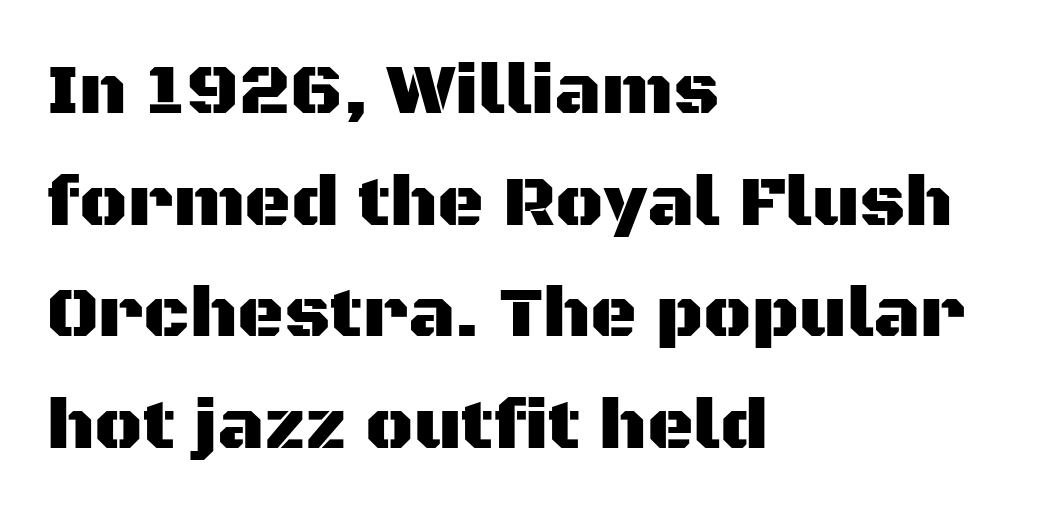
Is this a sans? Yes — the strokes have no serifs. The compositor pushed each line to the left boundary. A normal amount of white space separates one row of letters from the next. Characters remain perfectly vertical along every line. Each letter keeps its own natural width here, so spacing adapts to shape. Descender tails drop into unmarked territory.
